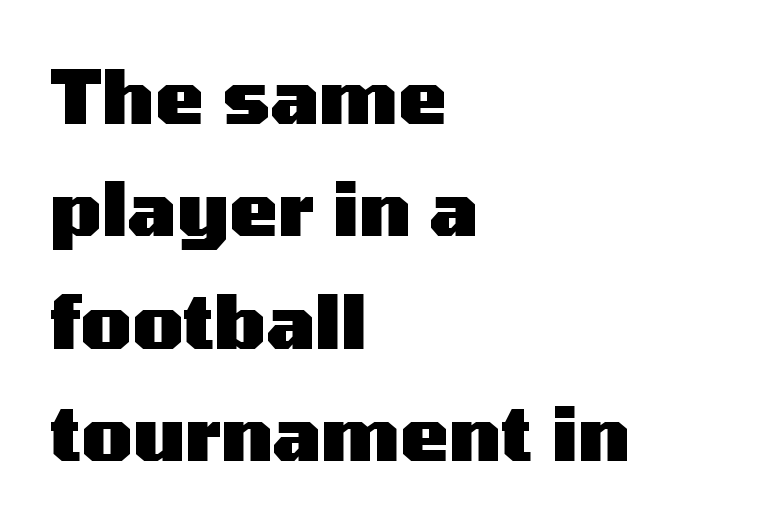
{"serif": "no", "italic": "no", "bold": "yes", "weight": "heavy", "width": "wide", "stroke_contrast": "medium", "x_height": "medium", "monospaced": "no", "underline": "no", "align": "left", "line_spacing": "normal", "line_spacing_ratio": 1.52, "letter_spacing": "normal", "letter_spacing_em": 0.0, "glyph_px": 74}
